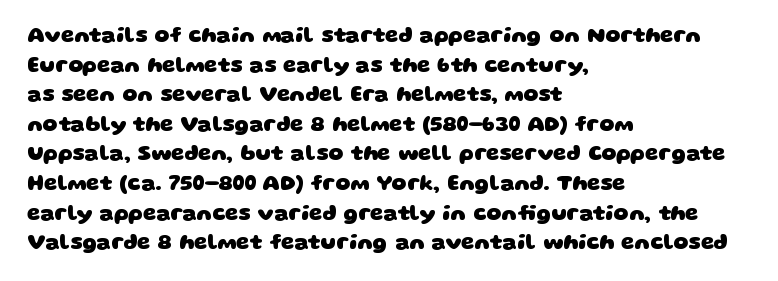
{"bold": "yes", "underline": "no", "align": "left", "line_spacing": "normal", "line_spacing_ratio": 1.41, "letter_spacing": "normal", "letter_spacing_em": 0.0, "glyph_px": 21}
